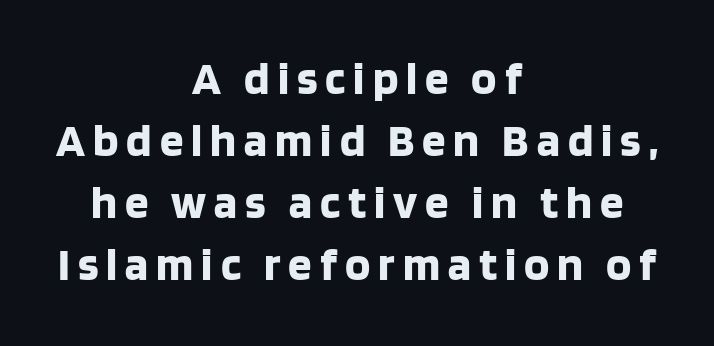
Q: Is the text bold? A: Yes.
Q: Is the text italic (slanted)? A: No, it is upright.
Q: Is the typeface a serif or a sans-serif typeface? A: Sans-serif.
Q: Is the text underlined? A: No.
Q: How is the paragraph aligned? A: Centered.
Q: Is the spacing between lines tight, normal or loose? A: Normal.
Q: Width (condensed, normal, or wide)? A: Normal.
Q: Stroke contrast? A: Low.
Q: x-height? A: Large.
Q: Monospaced? A: No.
